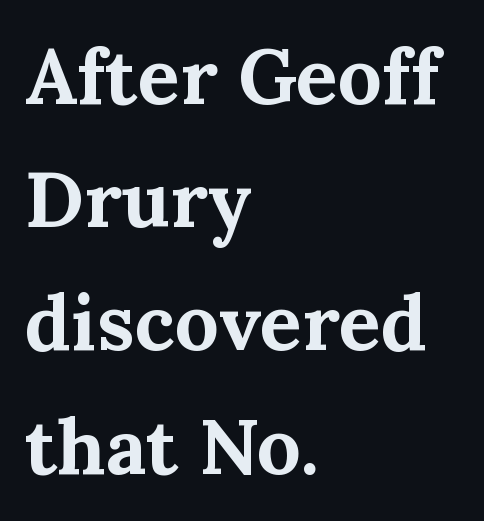
These lines are composed in type with serifs. Spacing between characters is what you'd get straight out of the box. The line-height multiplier appears to be the usual default. Italic? Not at all — the glyphs are vertical. Clear beneath every line of the passage. You could not count columns in this text — the font is proportionally spaced.
